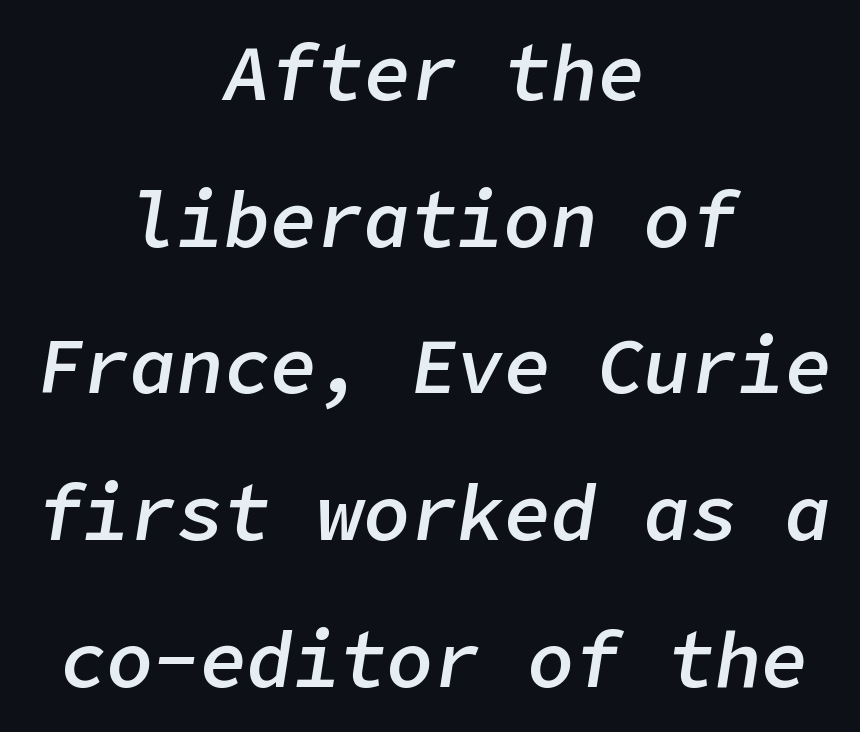
Moderately thickened strokes mark this as semibold type. The baseline area is clear. The paragraph shown floats in the horizontal middle. Slanted lettering throughout. Each word holds together tightly as a unit, with standard inter-letter gaps.
